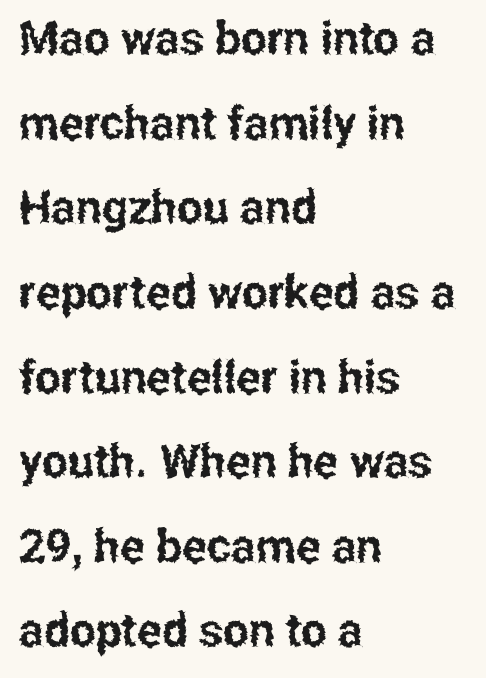
The image shows 46 px condensed sans-serif type, upright; set left-aligned, line spacing 1.84x, normal letter spacing, not underlined; low stroke contrast and a medium x-height.
